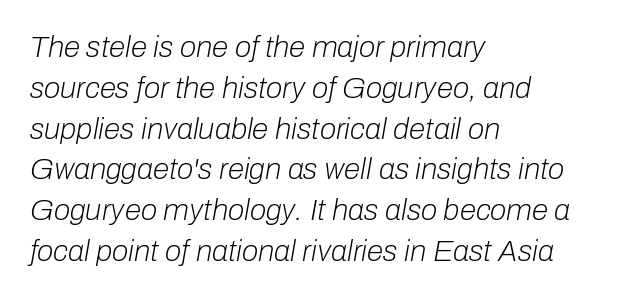
The image shows 30 px light type, italic (leaning right); set left-aligned, normal line spacing (1.36x), normal letter spacing, not underlined; low stroke contrast and a medium x-height.
